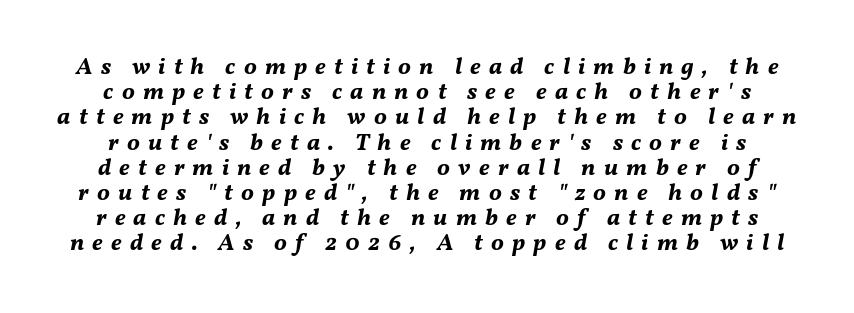
Q: Is the text bold? A: Yes.
Q: Is the text italic (slanted)? A: Yes, it leans right by about 11 degrees.
Q: Is the text underlined? A: No.
Q: Is the spacing between letters normal or unusually wide? A: Unusually wide.
Q: Is the spacing between lines tight, normal or loose? A: Tight.
